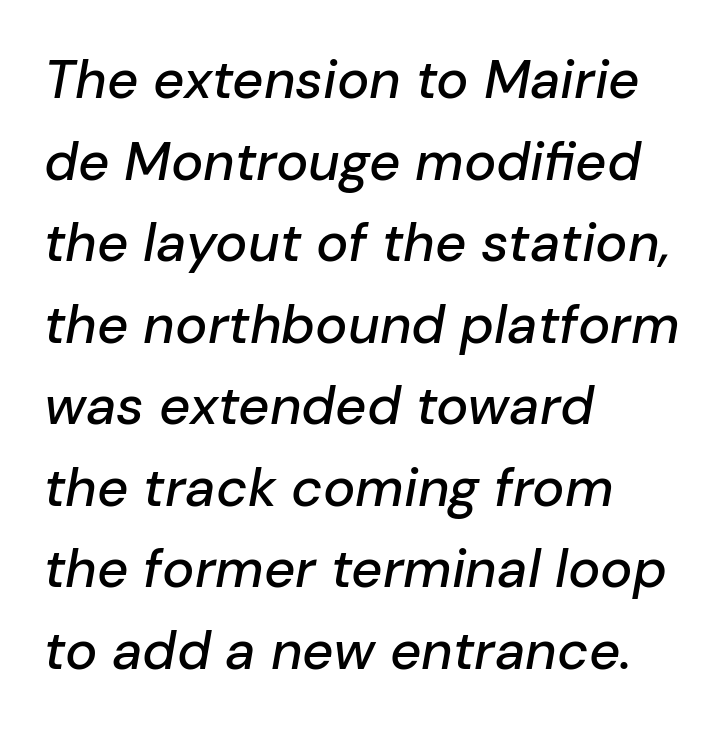
Q: Is the text italic (slanted)? A: Yes, it leans right by about 10 degrees.
Q: Is the text underlined? A: No.
Q: How is the paragraph aligned? A: Left-aligned.
Q: Is the spacing between letters normal or unusually wide? A: Normal.
Q: Is the spacing between lines tight, normal or loose? A: Normal.
Q: Width (condensed, normal, or wide)? A: Normal.
Q: Stroke contrast? A: Low.
Q: x-height? A: Medium.
Q: Monospaced? A: No.
